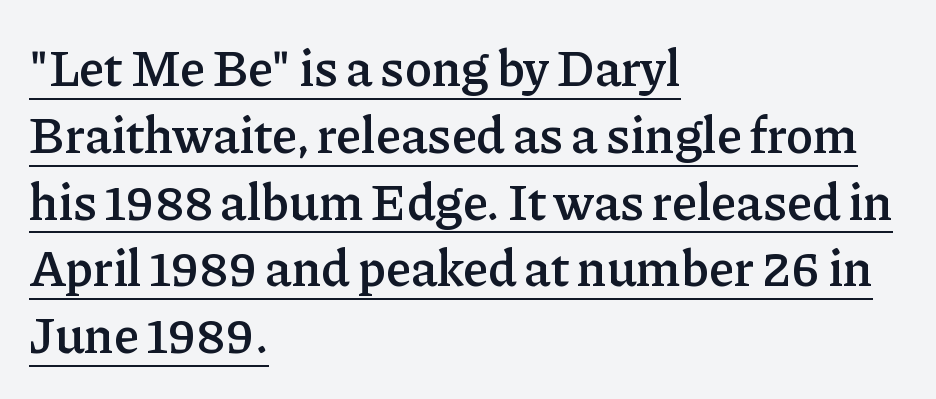
Q: Is the text bold? A: Semi-bold.
Q: Is the text italic (slanted)? A: No, it is upright.
Q: Is the typeface a serif or a sans-serif typeface? A: Serif.
Q: Is the text underlined? A: Yes.
Q: How is the paragraph aligned? A: Left-aligned.
Q: Is the spacing between letters normal or unusually wide? A: Normal.
Q: Is the spacing between lines tight, normal or loose? A: Normal.
Q: Width (condensed, normal, or wide)? A: Normal.
Q: Stroke contrast? A: Low.
Q: x-height? A: Medium.
Q: Monospaced? A: No.
